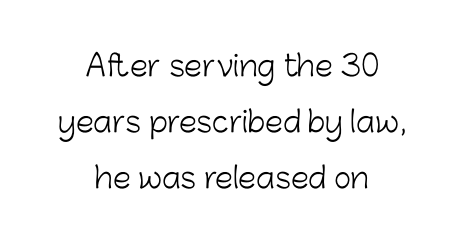
Q: Is the text bold? A: No.
Q: Is the text italic (slanted)? A: No, it is upright.
Q: Is the typeface a serif or a sans-serif typeface? A: Sans-serif.
Q: Is the text underlined? A: No.
Q: How is the paragraph aligned? A: Centered.
Q: Is the spacing between letters normal or unusually wide? A: Normal.
Q: Is the spacing between lines tight, normal or loose? A: Loose.
Q: Width (condensed, normal, or wide)? A: Normal.
Q: Stroke contrast? A: Low.
Q: x-height? A: Medium.
Q: Monospaced? A: No.
